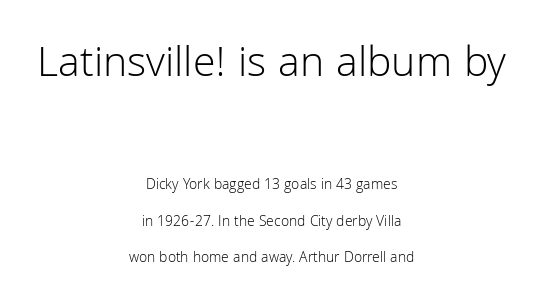
{"serif": "no", "italic": "no", "bold": "no", "weight": "light", "width": "normal", "stroke_contrast": "low", "x_height": "medium", "monospaced": "no", "underline": "no", "align": "center", "line_spacing": "loose", "line_spacing_ratio": 2.43, "letter_spacing": "normal", "letter_spacing_em": 0.0, "larger_block": "first", "size_ratio": 2.93, "glyph_px": 44}
